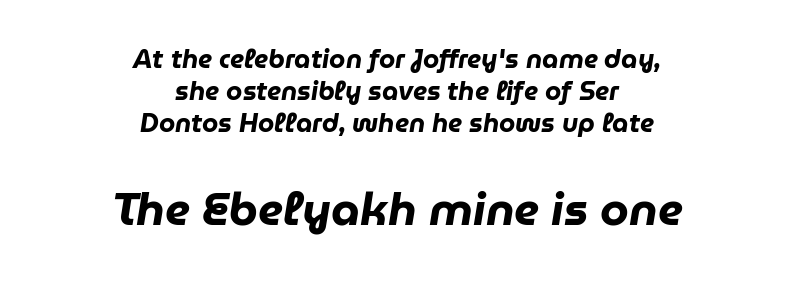
Q: Is the text bold? A: Yes.
Q: Is the text italic (slanted)? A: Yes, it leans right by about 9 degrees.
Q: Is the text underlined? A: No.
Q: How is the paragraph aligned? A: Centered.
Q: Is the spacing between letters normal or unusually wide? A: Normal.
Q: Which block of text is set in a larger size, the first (top) or the second (bottom)? A: The second (bottom) one.
Q: Width (condensed, normal, or wide)? A: Normal.
Q: Stroke contrast? A: Low.
Q: x-height? A: Medium.
Q: Monospaced? A: No.
